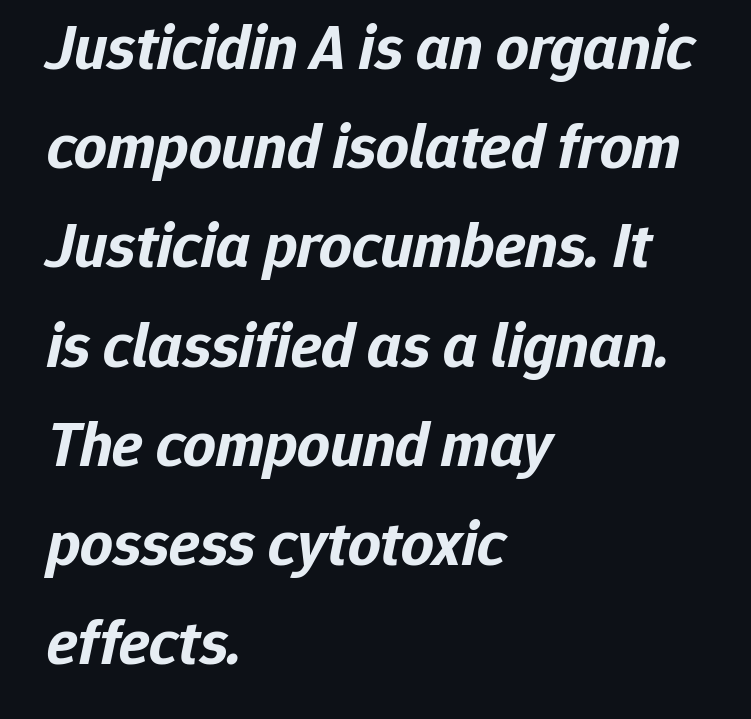
{"italic": "yes", "lean": "right", "slant_degrees": 12, "bold": "yes", "weight": "bold", "width": "normal", "stroke_contrast": "low", "x_height": "medium", "monospaced": "no", "underline": "no", "align": "left", "line_spacing": "normal", "line_spacing_ratio": 1.55, "letter_spacing": "normal", "letter_spacing_em": 0.0, "glyph_px": 64}
